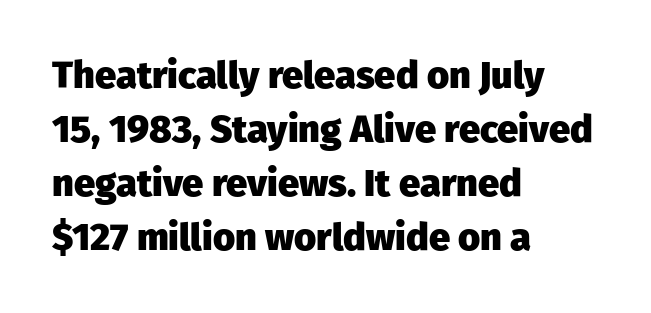
Q: Is the text bold? A: Yes.
Q: Is the text italic (slanted)? A: No, it is upright.
Q: Is the typeface a serif or a sans-serif typeface? A: Sans-serif.
Q: Is the text underlined? A: No.
Q: How is the paragraph aligned? A: Left-aligned.
Q: Is the spacing between letters normal or unusually wide? A: Normal.
Q: Is the spacing between lines tight, normal or loose? A: Normal.
Q: Width (condensed, normal, or wide)? A: Normal.
Q: Stroke contrast? A: Low.
Q: x-height? A: Medium.
Q: Monospaced? A: No.
